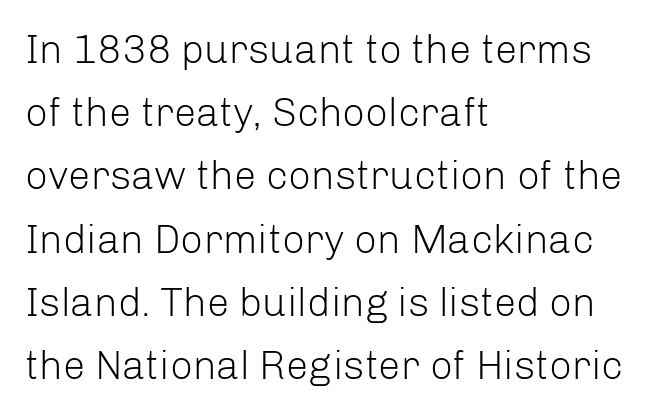
The image shows 40 px light sans-serif type, upright; set left-aligned, normal line spacing (1.58x), normal letter spacing, not underlined; low stroke contrast and a medium x-height.
